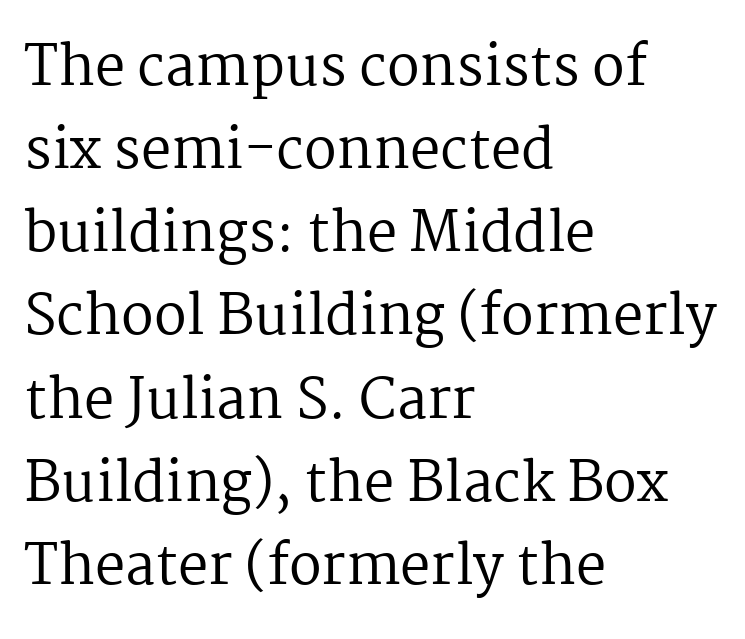
Do the characters align in a grid? No, the font is proportional. These glyphs show unthickened strokes, regular width or finer. A clean baseline with only descenders dipping below it. Does extra space separate the letters? No, they use regular spacing. This block has exactly the height ordinary leading produces.
